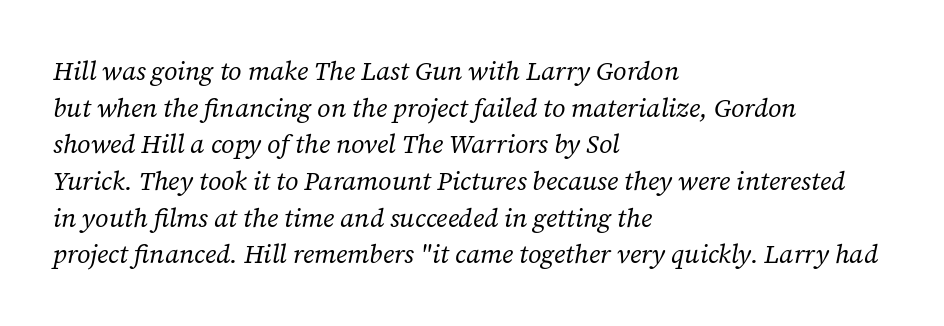
The image shows 26 px text type, italic (leaning right); set left-aligned, normal line spacing (1.41x), normal letter spacing, not underlined.
